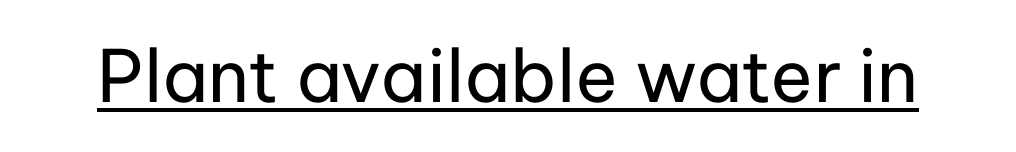
The image shows 72 px regular-weight sans-serif type, upright; set normal letter spacing, underlined; low stroke contrast and a medium x-height.
